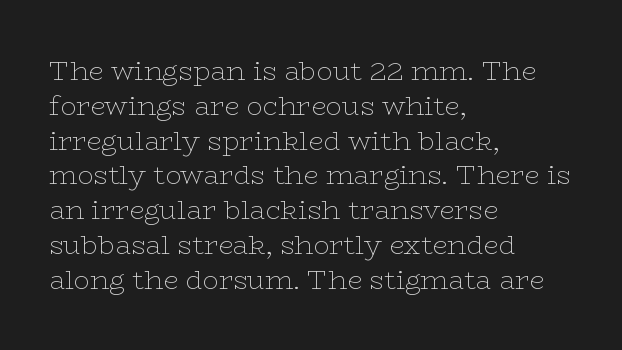
{"italic": "no", "bold": "no", "underline": "no", "align": "left", "line_spacing": "normal", "line_spacing_ratio": 1.29, "letter_spacing": "normal", "letter_spacing_em": 0.0, "glyph_px": 27}
